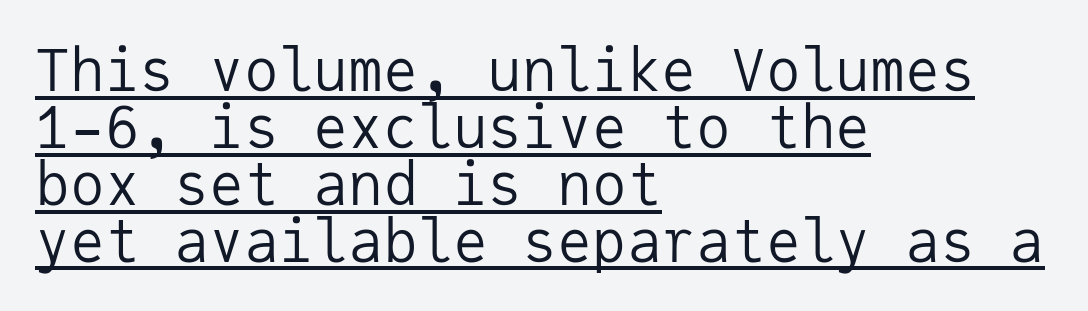
{"serif": "no", "italic": "no", "bold": "no", "weight": "regular", "width": "normal", "stroke_contrast": "low", "x_height": "medium", "monospaced": "yes", "underline": "yes", "align": "left", "line_spacing": "tight", "line_spacing_ratio": 0.98, "letter_spacing": "normal", "letter_spacing_em": 0.0, "glyph_px": 58}
